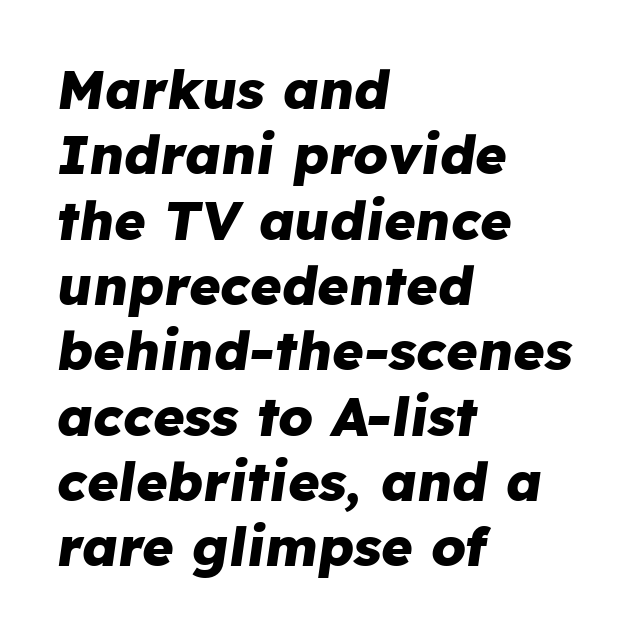
Q: Is the text bold? A: Yes.
Q: Is the text italic (slanted)? A: Yes, it leans right by about 8 degrees.
Q: Is the text underlined? A: No.
Q: How is the paragraph aligned? A: Left-aligned.
Q: Is the spacing between letters normal or unusually wide? A: Normal.
Q: Width (condensed, normal, or wide)? A: Normal.
Q: Stroke contrast? A: Low.
Q: x-height? A: Medium.
Q: Monospaced? A: No.
